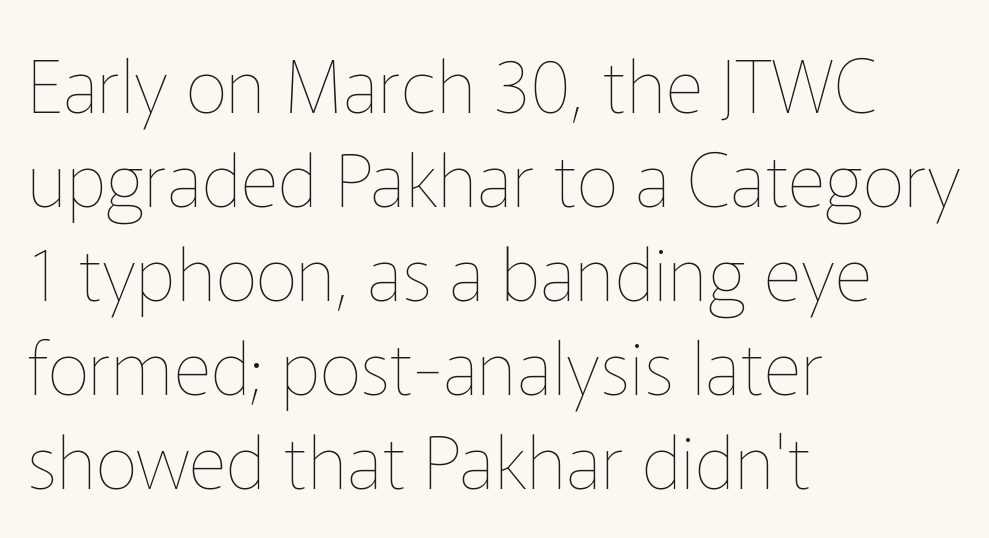
The image shows 74 px thin type, upright; set left-aligned, normal line spacing (1.27x), normal letter spacing, not underlined; low stroke contrast and a medium x-height.
